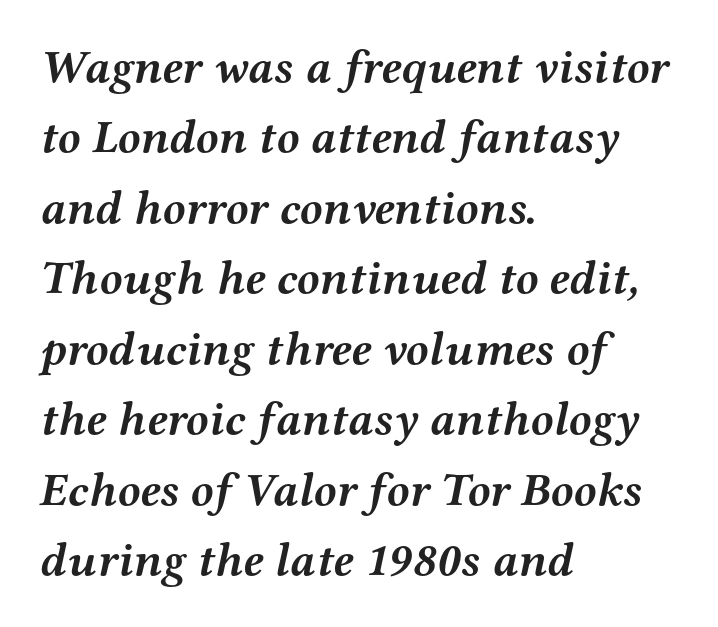
Q: Is the text bold? A: Yes.
Q: Is the text italic (slanted)? A: Yes, it leans right by about 12 degrees.
Q: Is the typeface a serif or a sans-serif typeface? A: Serif.
Q: Is the text underlined? A: No.
Q: How is the paragraph aligned? A: Left-aligned.
Q: Is the spacing between letters normal or unusually wide? A: Normal.
Q: Is the spacing between lines tight, normal or loose? A: Normal.
Q: Width (condensed, normal, or wide)? A: Wide.
Q: Stroke contrast? A: Medium.
Q: x-height? A: Medium.
Q: Monospaced? A: No.
